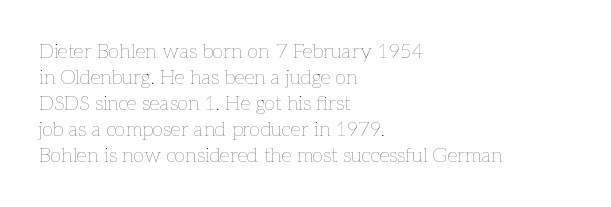
Where is the straight margin? On the left. This sample keeps an unexceptional amount of space between lines. The typesetting does not lean heavy: it is not bold. The gaps between neighbouring characters are ordinary and unremarkable. A clean baseline with only descenders dipping below it.
